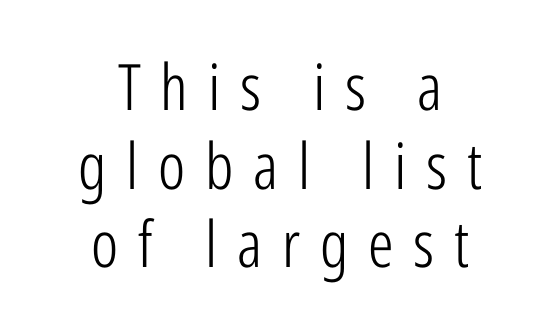
Where is the straight margin? There isn't one; the lines are centered. The specimen omits any rule beneath the text block's lines. Rendered with straight, roman letterforms. Think of a printed novel: that variable character pitch is what you see here. Bold? No — there's no thickening of the strokes. Letter spacing: wide.
